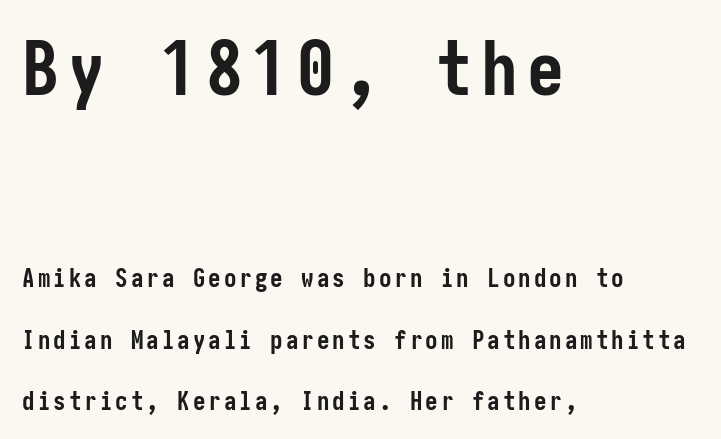
Look at the stroke-to-counter ratio: heavy, a bold. Check the space under the baseline: it is left empty. Size contrast runs from large at the top to small at the bottom. The typeface chosen for these lines omits serifs.
